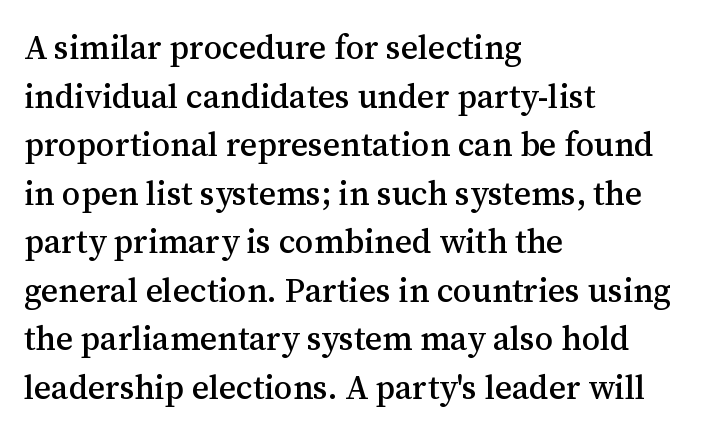
Q: Is the text italic (slanted)? A: No, it is upright.
Q: Is the typeface a serif or a sans-serif typeface? A: Serif.
Q: Is the text underlined? A: No.
Q: How is the paragraph aligned? A: Left-aligned.
Q: Is the spacing between letters normal or unusually wide? A: Normal.
Q: Is the spacing between lines tight, normal or loose? A: Normal.
Q: Width (condensed, normal, or wide)? A: Normal.
Q: Stroke contrast? A: Medium.
Q: x-height? A: Medium.
Q: Monospaced? A: No.
